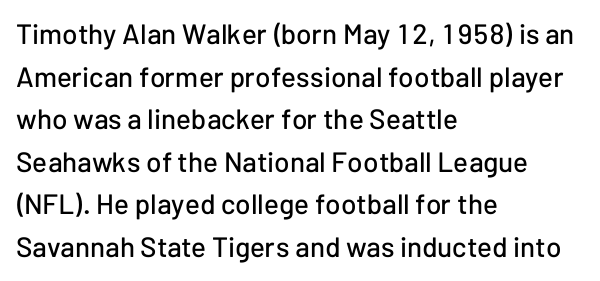
Think of a printed novel: that variable character pitch is what you see here. A typesetter would label this face a sans. The paragraph has a hard left edge and a soft right edge. The font's upright variant was chosen for this text. Inter-character spacing is left at the font's built-in metrics.
